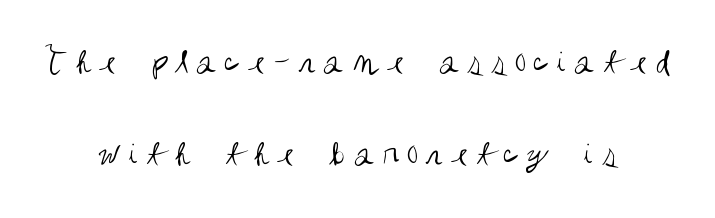
{"serif": "no", "bold": "no", "weight": "regular", "width": "condensed", "stroke_contrast": "medium", "x_height": "large", "monospaced": "no", "underline": "no", "align": "center", "line_spacing": "loose", "line_spacing_ratio": 2.42, "letter_spacing": "wide", "letter_spacing_em": 0.2, "glyph_px": 38}
